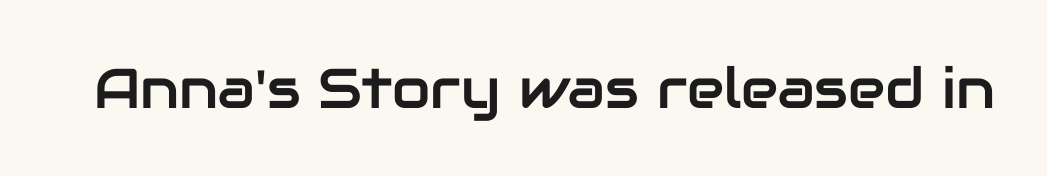
The letters carry no serifs — their stems end cleanly without finishing strokes. Words appear dense and cohesive because spacing is normal. Spacing verdict: proportional, widths tailored to each character. No italicization has been applied; the sample stays upright. The strip under each line holds only bare page.
